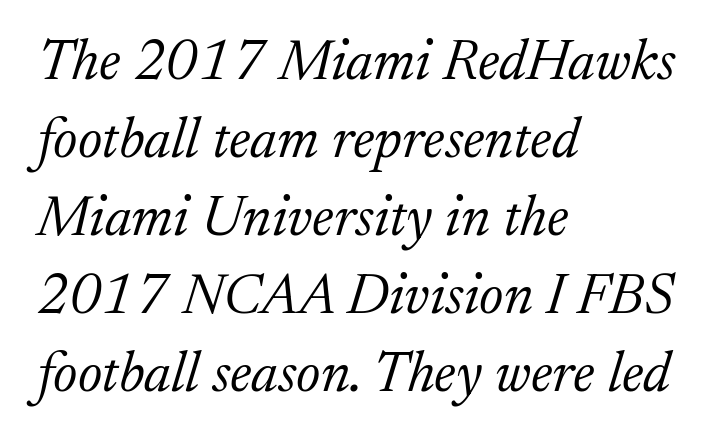
{"serif": "yes", "italic": "yes", "lean": "right", "slant_degrees": 17, "bold": "no", "weight": "light", "width": "normal", "stroke_contrast": "low", "x_height": "medium", "monospaced": "no", "underline": "no", "align": "left", "line_spacing": "normal", "line_spacing_ratio": 1.37, "letter_spacing": "normal", "letter_spacing_em": 0.0, "glyph_px": 57}
